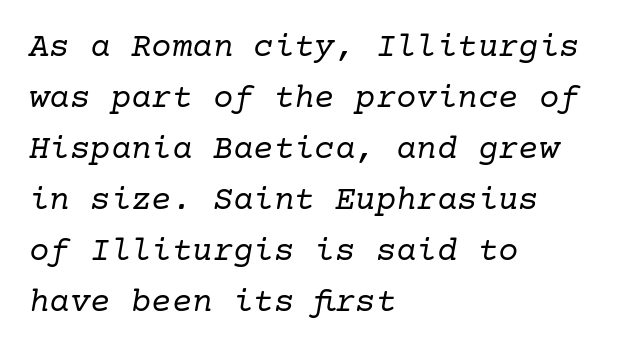
The strokes carry an ordinary text weight at most. Check under the words: just untouched page. The block of text has a typical density, with ordinary space between rows. This rendering uses left alignment, leaving the right contour irregular.
